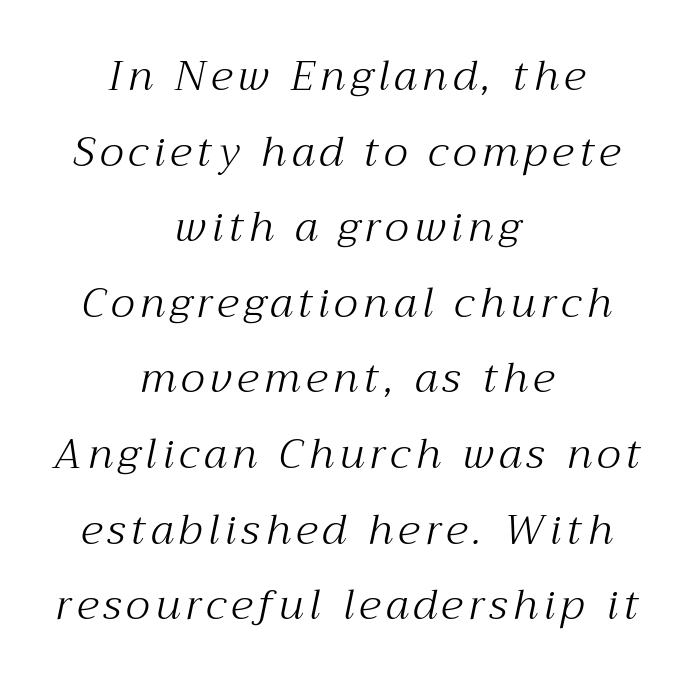
The image shows 42 px light serif type, italic (leaning right); set centered, line spacing 1.8x, not underlined; medium stroke contrast and a medium x-height.
